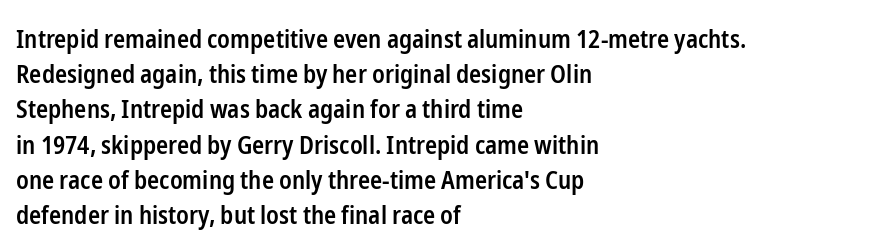
The image shows 25 px text type, upright; set left-aligned, normal line spacing (1.41x), normal letter spacing, not underlined.
